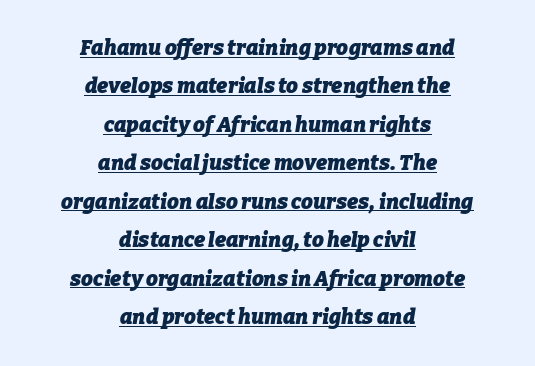
A baseline rule has been typeset under these characters. Looking at the ascenders, they clearly lean. The face used here is rendered with its standard letterfit. The face used here has the dense, thick strokes of a bold. Where is the straight margin? There isn't one; the lines are centered.
